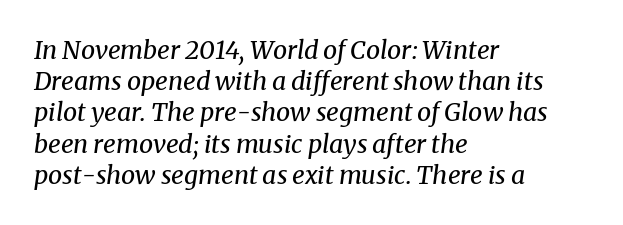
The image shows 25 px text type, italic (leaning right); set left-aligned, normal line spacing (1.25x), normal letter spacing, not underlined.
